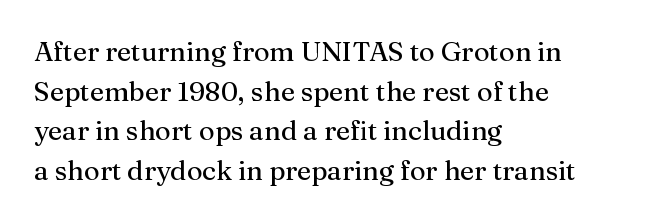
Reading down the column, the eye jumps a familiar distance to each next line. The gaps between neighbouring characters are ordinary and unremarkable. Every character sits straight up, as roman type does. These lines stack with their left ends in a neat column. Bare-footed words on every line.
